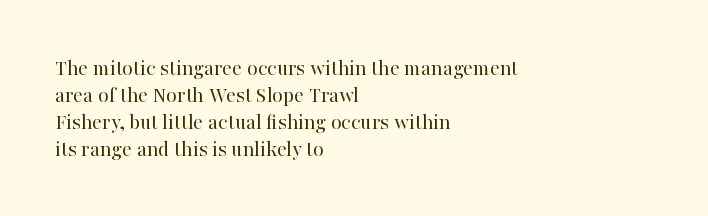
Q: Is the text bold? A: No.
Q: Is the text italic (slanted)? A: No, it is upright.
Q: Is the text underlined? A: No.
Q: How is the paragraph aligned? A: Left-aligned.
Q: Is the spacing between letters normal or unusually wide? A: Normal.
